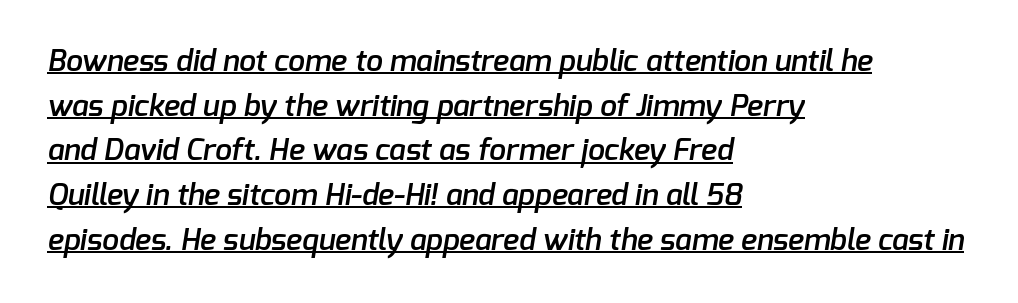
Is there much room between lines? A standard amount, neither cramped nor airy. A typesetter would call this zero additional tracking. Think of a printed novel: that variable character pitch is what you see here. The typesetter has applied underlining to the passage shown. Serifs: no, the terminals of the letterforms are clean. All the whitespace from short lines collects on the right.
